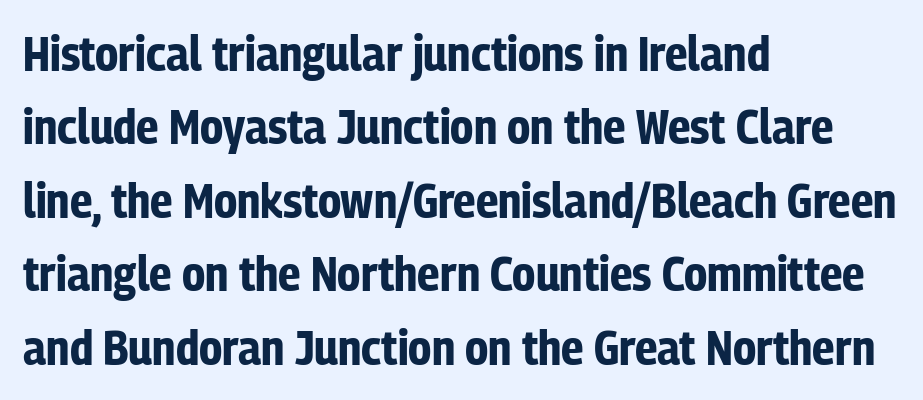
The rendering uses a bold face; every stroke is thick and dark. Does the leading feel generous? No, just average. A typesetter would call this zero additional tracking. The letters stand straight up with perfectly vertical stems. In terms of letterform style, serifs are entirely absent.
